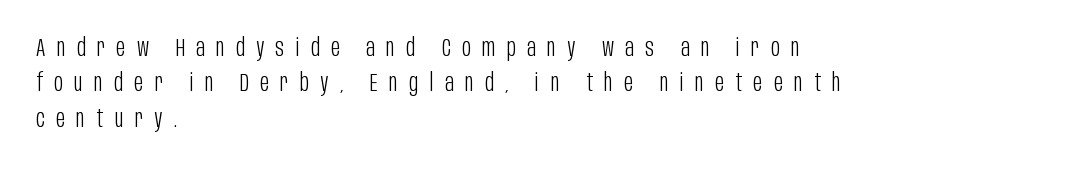
{"italic": "no", "bold": "no", "underline": "no", "align": "left", "line_spacing": "normal", "line_spacing_ratio": 1.47, "letter_spacing": "wide", "letter_spacing_em": 0.48, "glyph_px": 24}
